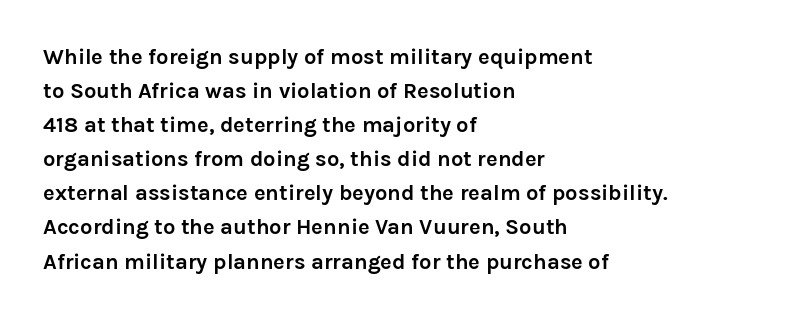
The image shows 22 px bold type, upright; set left-aligned, normal line spacing (1.55x), normal letter spacing, not underlined.
